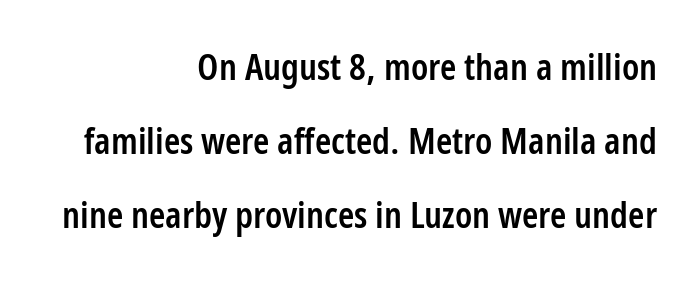
The image shows 37 px semibold, condensed sans-serif type, upright; set right-aligned, loose line spacing (2.0x), normal letter spacing, not underlined; low stroke contrast and a medium x-height.
